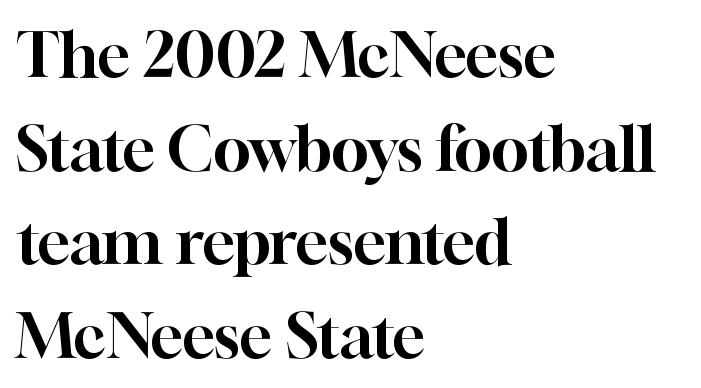
Q: Is the text italic (slanted)? A: No, it is upright.
Q: Is the typeface a serif or a sans-serif typeface? A: Serif.
Q: Is the text underlined? A: No.
Q: How is the paragraph aligned? A: Left-aligned.
Q: Is the spacing between letters normal or unusually wide? A: Normal.
Q: Is the spacing between lines tight, normal or loose? A: Normal.
Q: Width (condensed, normal, or wide)? A: Normal.
Q: Stroke contrast? A: High.
Q: x-height? A: Medium.
Q: Monospaced? A: No.
